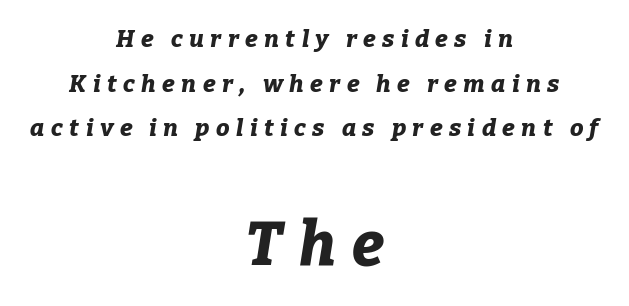
The image shows 61 px bold type, italic (leaning right); set centered, line spacing 1.86x, unusually wide letter spacing (+0.27 em), not underlined; the second (bottom) block is 2.54x larger; low stroke contrast and a medium x-height.
